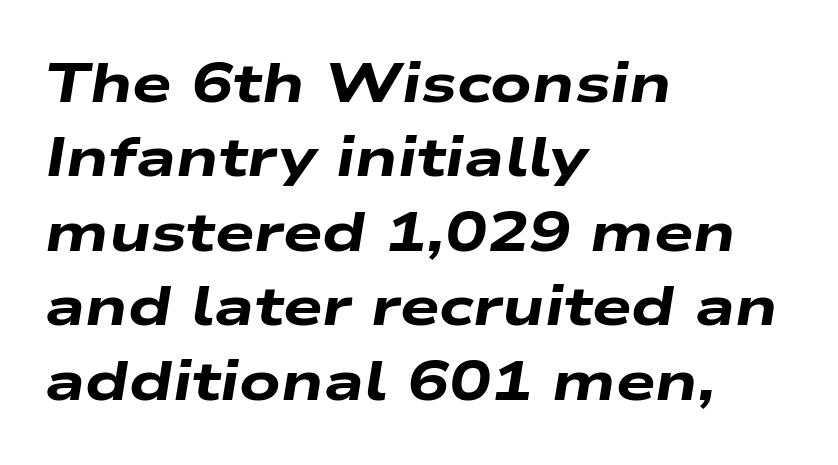
Q: Is the text bold? A: Yes.
Q: Is the text italic (slanted)? A: Yes, it leans right by about 9 degrees.
Q: Is the text underlined? A: No.
Q: How is the paragraph aligned? A: Left-aligned.
Q: Is the spacing between letters normal or unusually wide? A: Normal.
Q: Is the spacing between lines tight, normal or loose? A: Normal.
Q: Width (condensed, normal, or wide)? A: Wide.
Q: Stroke contrast? A: Low.
Q: x-height? A: Medium.
Q: Monospaced? A: No.
